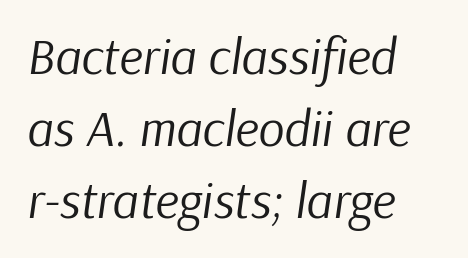
Is the type slanted? Yes — the strokes lean at a clear angle. Stems and bowls with no extra thickness — not bold. Rule under the text: the space is simply empty. Teacher's note: observe the even left margin — that is flush-left alignment. This sample has the flowing, uneven cadence of proportional lettering.
